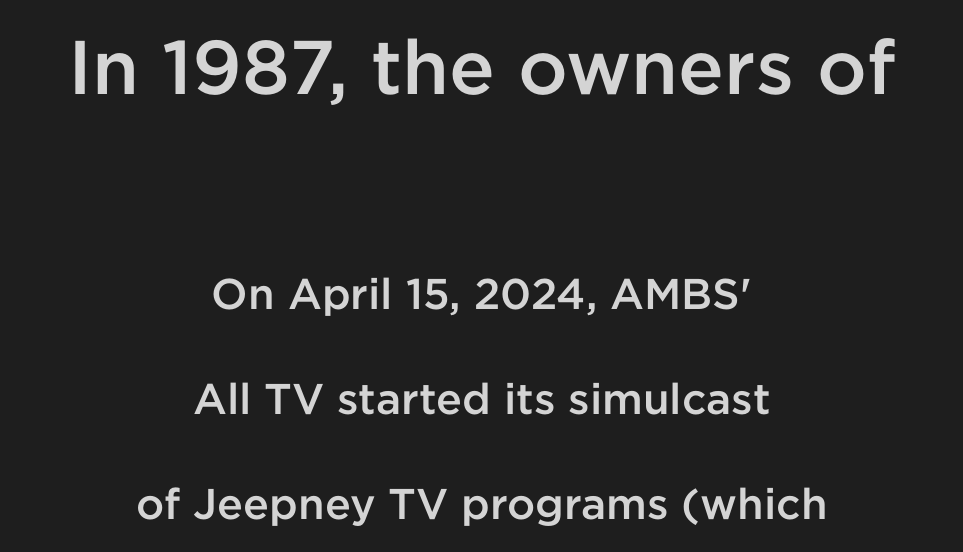
{"serif": "no", "italic": "no", "bold": "semi", "weight": "semibold", "width": "normal", "stroke_contrast": "low", "x_height": "medium", "monospaced": "no", "underline": "no", "align": "center", "line_spacing": "loose", "line_spacing_ratio": 2.44, "letter_spacing": "normal", "letter_spacing_em": 0.0, "larger_block": "first", "size_ratio": 1.77, "glyph_px": 76}
